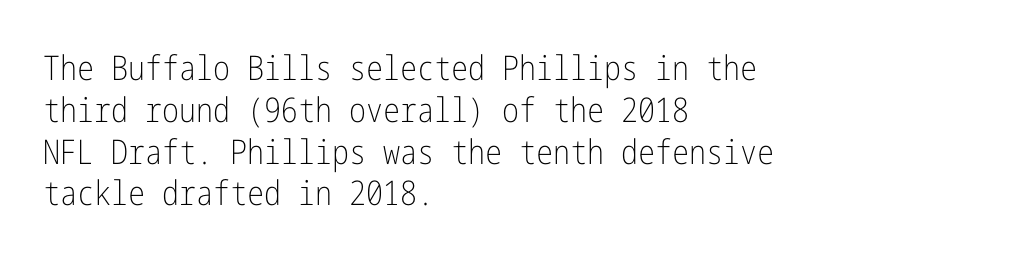
No letter is thick-stroked: the sample isn't bold. Which margin do the lines hug? The left one — the right edge is uneven. The passage shown is typeset with a sans-serif family. The lettering stays uniformly vertical, giving the passage a roman look. The glyphs are unaccompanied by any horizontal stroke below them. The tracking reads as untouched default to a designer's eye.
